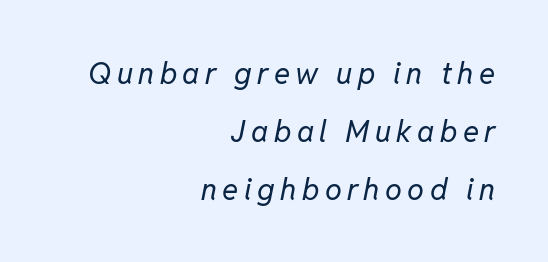
The image shows 30 px regular-weight type, italic (leaning right); set right-aligned, loose line spacing (1.93x), not underlined; low stroke contrast and a medium x-height.
